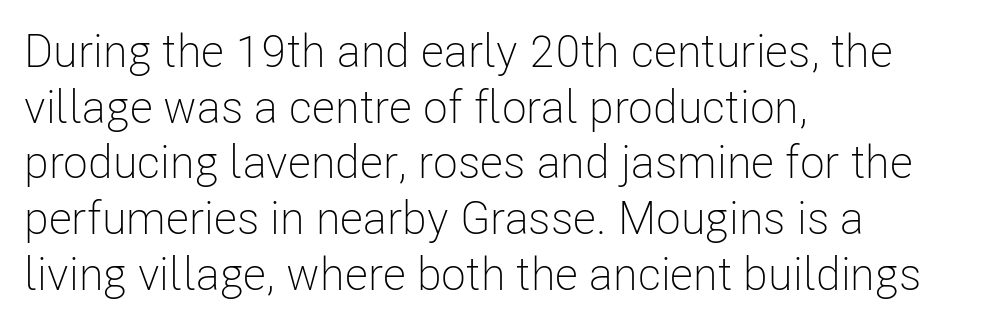
The image shows 46 px light, condensed sans-serif type, upright; set left-aligned, line spacing 1.21x, normal letter spacing, not underlined; low stroke contrast and a medium x-height.
